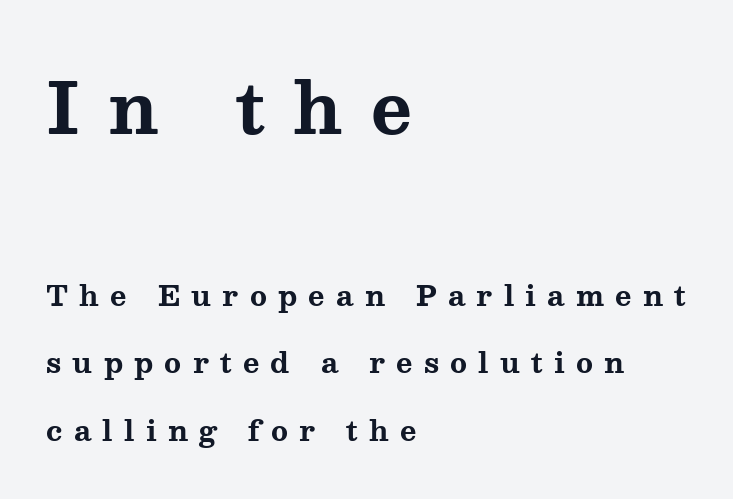
The vertical gap from one line to the next is large. The face used here is seriffed, in the tradition of book romans. Designer's note — italics off, roman on. These lines have a slow, spaced-out rhythm from letter to letter.
